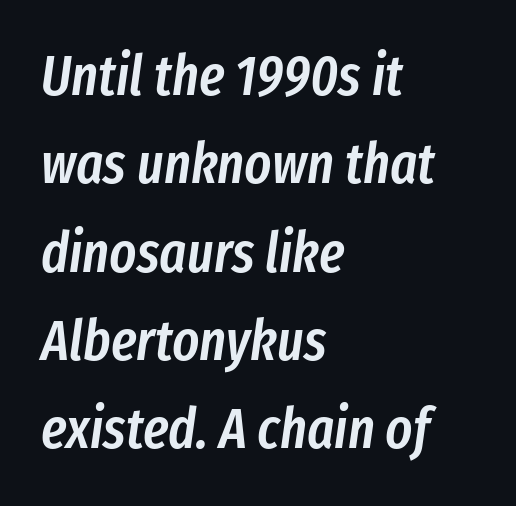
The image shows 57 px semibold, condensed type, italic (leaning right); set left-aligned, normal line spacing (1.55x), normal letter spacing, not underlined; low stroke contrast and a medium x-height.
